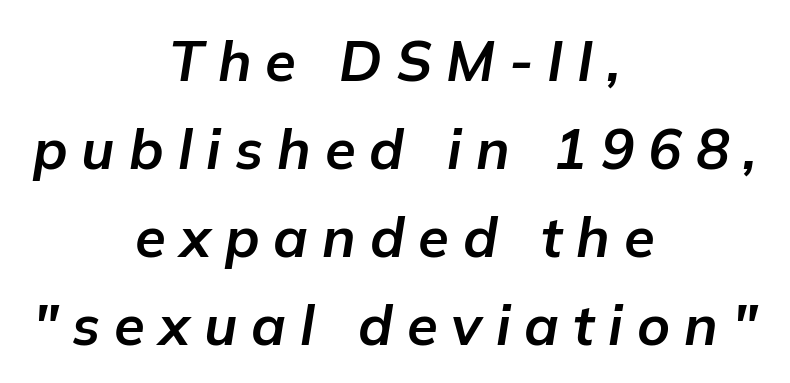
{"italic": "yes", "lean": "right", "slant_degrees": 9, "bold": "yes", "weight": "bold", "width": "normal", "stroke_contrast": "low", "x_height": "medium", "monospaced": "no", "underline": "no", "align": "center", "line_spacing": "normal", "line_spacing_ratio": 1.57, "letter_spacing": "wide", "letter_spacing_em": 0.25, "glyph_px": 56}
